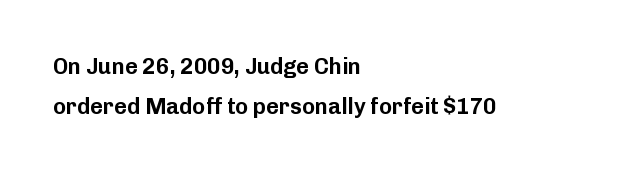
Each row of text sits above clean, open space. This rendering leaves character spacing at its baseline value. All the whitespace from short lines collects on the right. Style check: upright.
